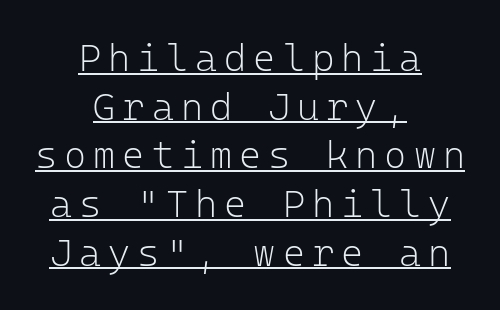
The lettering stays uniformly vertical, giving the passage a roman look. Regarding leading, the lines here are spaced in the standard way. Think standard paragraph weight, or any step lighter than that. Typeset on center — no edge is straight. You can tell from the bare stems that sans-serif type was used. Quick note: underline on.
